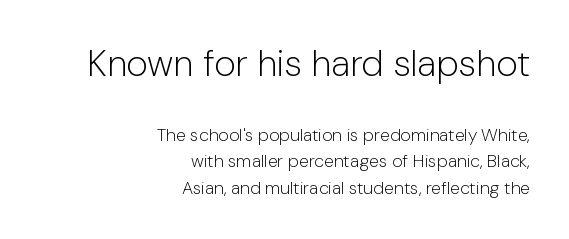
The image shows 37 px light sans-serif type, upright; set right-aligned, normal line spacing (1.47x), normal letter spacing, not underlined; the first (top) block is 2.06x larger; low stroke contrast and a medium x-height.
